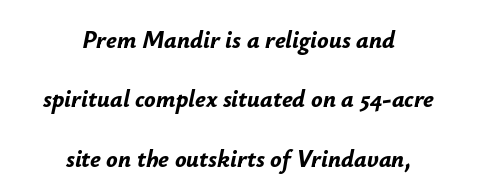
{"italic": "yes", "lean": "right", "slant_degrees": 12, "bold": "yes", "underline": "no", "align": "center", "line_spacing": "loose", "line_spacing_ratio": 2.47, "letter_spacing": "normal", "letter_spacing_em": 0.0, "glyph_px": 24}
